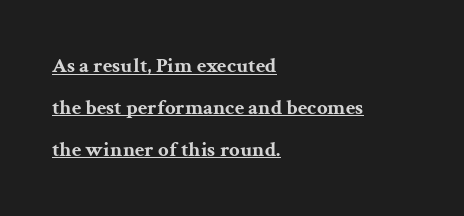
Q: Is the text bold? A: Yes.
Q: Is the text italic (slanted)? A: No, it is upright.
Q: Is the text underlined? A: Yes.
Q: How is the paragraph aligned? A: Left-aligned.
Q: Is the spacing between letters normal or unusually wide? A: Normal.
Q: Is the spacing between lines tight, normal or loose? A: Loose.
